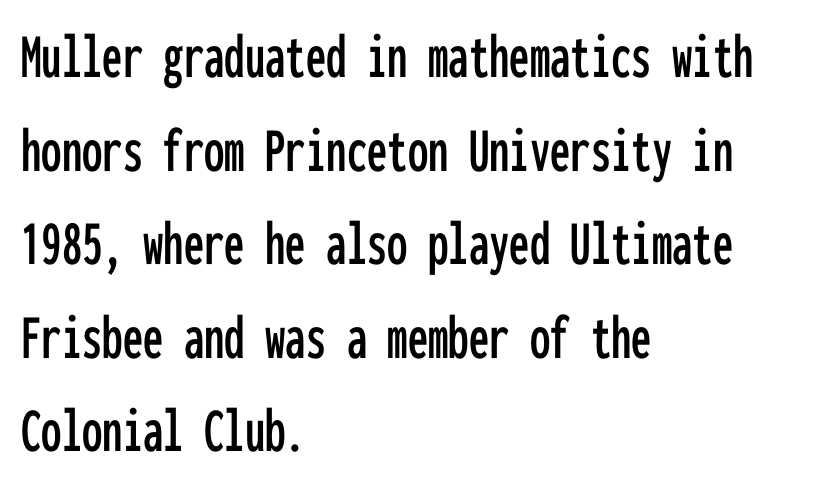
{"serif": "no", "italic": "no", "width": "condensed", "stroke_contrast": "low", "x_height": "medium", "monospaced": "yes", "underline": "no", "align": "left", "line_spacing": "normal", "line_spacing_ratio": 1.44, "letter_spacing": "normal", "letter_spacing_em": 0.0, "glyph_px": 65}
